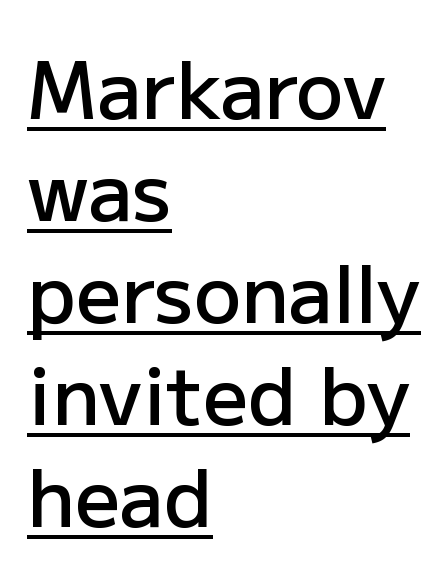
The image shows 79 px semibold sans-serif type, upright; set left-aligned, normal line spacing (1.29x), normal letter spacing, underlined; low stroke contrast and a medium x-height.
